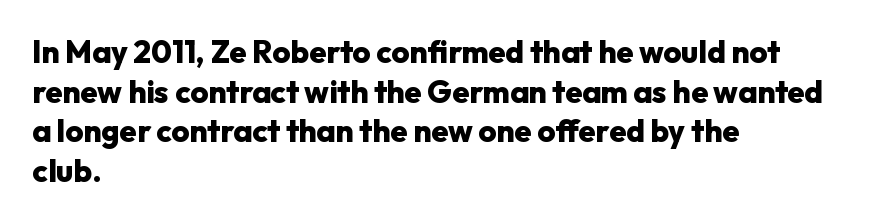
{"serif": "no", "italic": "no", "bold": "yes", "weight": "heavy", "width": "normal", "stroke_contrast": "low", "x_height": "medium", "monospaced": "no", "underline": "no", "align": "left", "line_spacing": "normal", "line_spacing_ratio": 1.28, "letter_spacing": "normal", "letter_spacing_em": 0.0, "glyph_px": 31}
